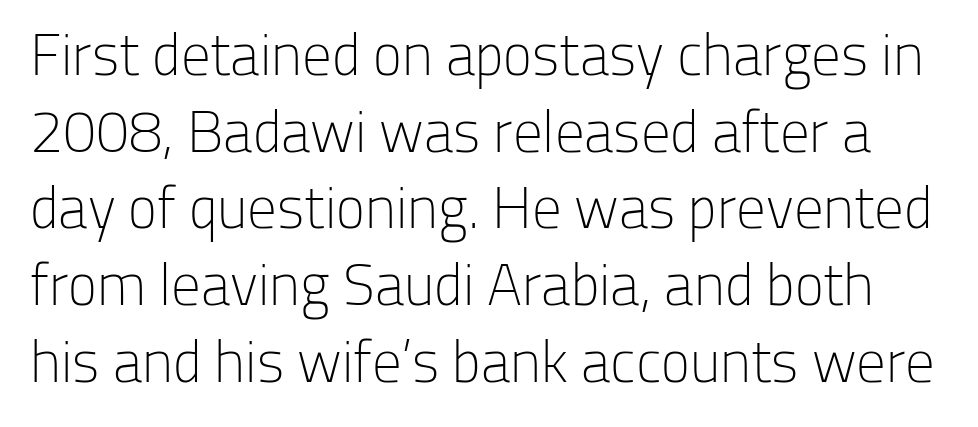
Q: Is the text bold? A: No.
Q: Is the text italic (slanted)? A: No, it is upright.
Q: Is the typeface a serif or a sans-serif typeface? A: Sans-serif.
Q: Is the text underlined? A: No.
Q: Is the spacing between letters normal or unusually wide? A: Normal.
Q: Is the spacing between lines tight, normal or loose? A: Normal.
Q: Width (condensed, normal, or wide)? A: Normal.
Q: Stroke contrast? A: Low.
Q: x-height? A: Medium.
Q: Monospaced? A: No.
